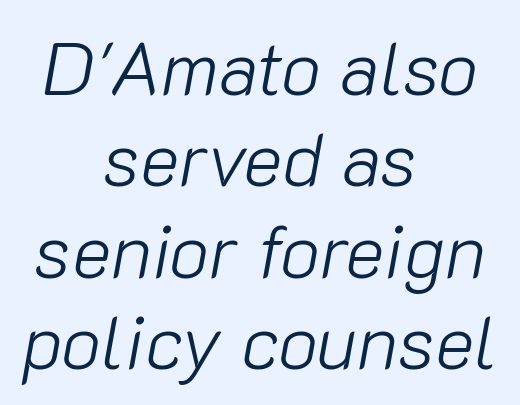
{"italic": "yes", "lean": "right", "slant_degrees": 10, "bold": "no", "weight": "light", "width": "normal", "stroke_contrast": "low", "x_height": "medium", "monospaced": "no", "underline": "no", "align": "center", "line_spacing_ratio": 1.22, "letter_spacing": "normal", "letter_spacing_em": 0.0, "glyph_px": 75}
